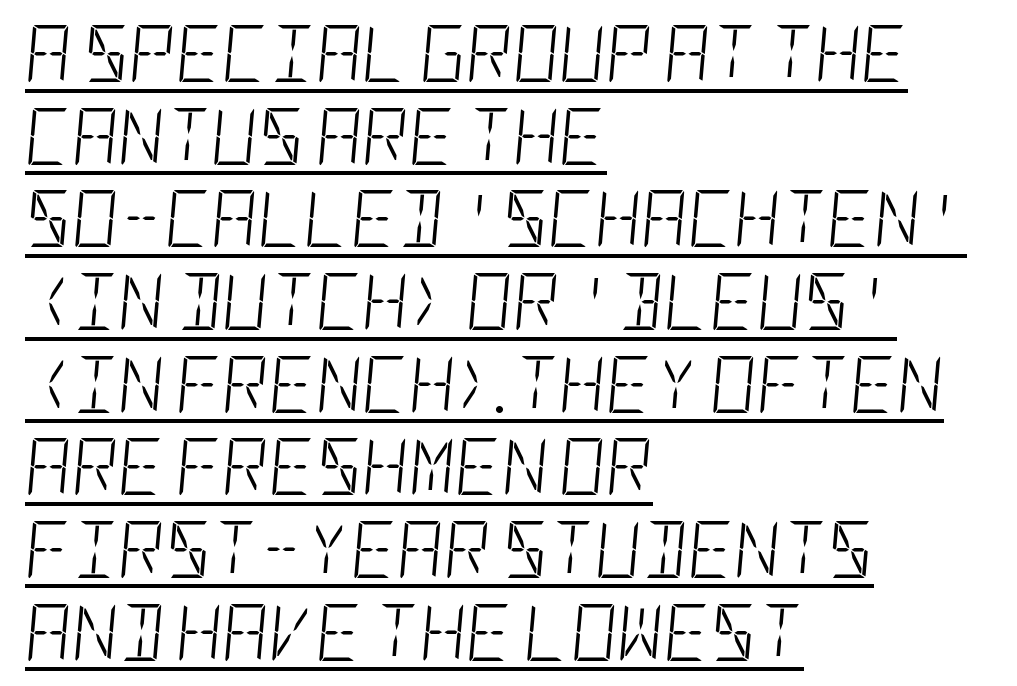
The image shows 57 px light, condensed type, italic (leaning right); set left-aligned, normal line spacing (1.45x), normal letter spacing, underlined; low stroke contrast and a large x-height.
